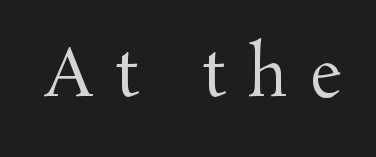
{"serif": "yes", "italic": "no", "bold": "no", "weight": "regular", "width": "normal", "stroke_contrast": "medium", "x_height": "medium", "monospaced": "no", "underline": "no", "letter_spacing": "wide", "letter_spacing_em": 0.35, "glyph_px": 64}
